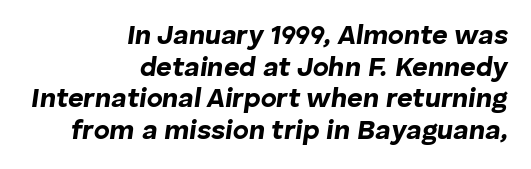
The image shows 27 px bold type, italic (leaning right); set right-aligned, line spacing 1.17x, normal letter spacing, not underlined.
